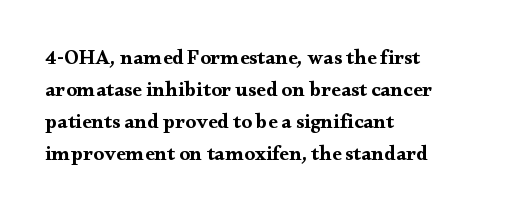
The image shows 21 px bold type, upright; set left-aligned, normal line spacing (1.52x), normal letter spacing, not underlined.
